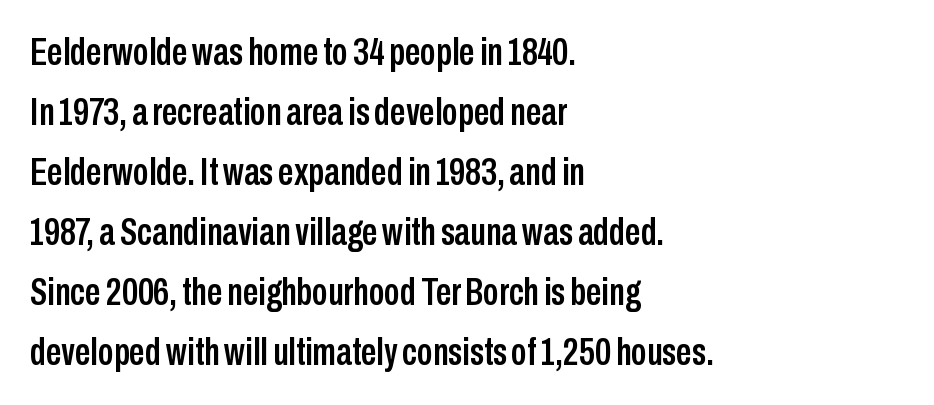
{"serif": "no", "italic": "no", "width": "condensed", "stroke_contrast": "low", "x_height": "medium", "monospaced": "no", "underline": "no", "align": "left", "line_spacing": "normal", "line_spacing_ratio": 1.54, "letter_spacing": "normal", "letter_spacing_em": 0.0, "glyph_px": 39}
